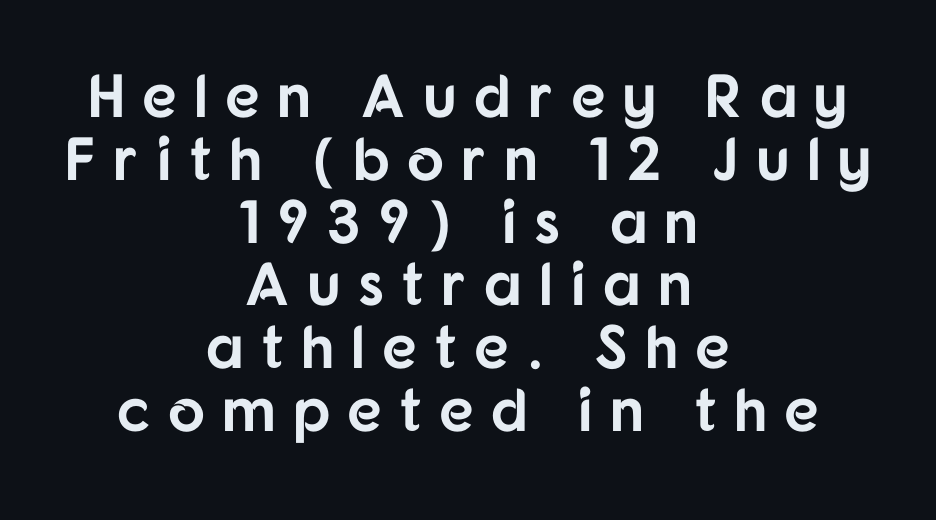
Do the letters lean? They stand straight. Observe the absence of serifs on each vertical stroke in this sample. Type without underlining. This block would grow much taller if given ordinary leading; it's compressed now.
